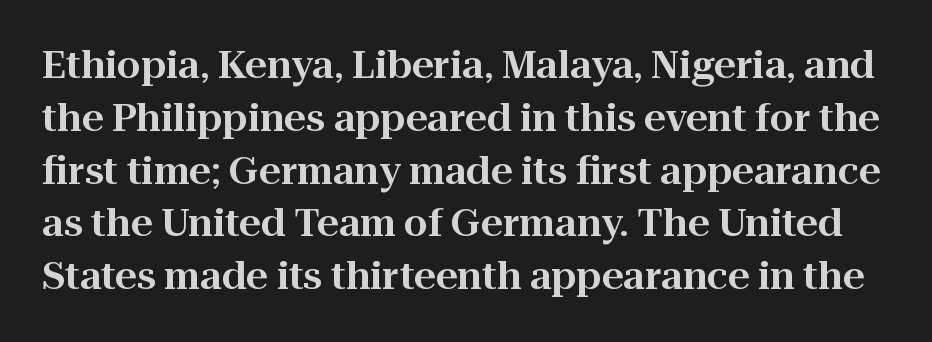
{"serif": "yes", "italic": "no", "width": "normal", "stroke_contrast": "high", "x_height": "medium", "monospaced": "no", "underline": "no", "line_spacing": "normal", "line_spacing_ratio": 1.39, "letter_spacing": "normal", "letter_spacing_em": 0.0, "glyph_px": 38}
